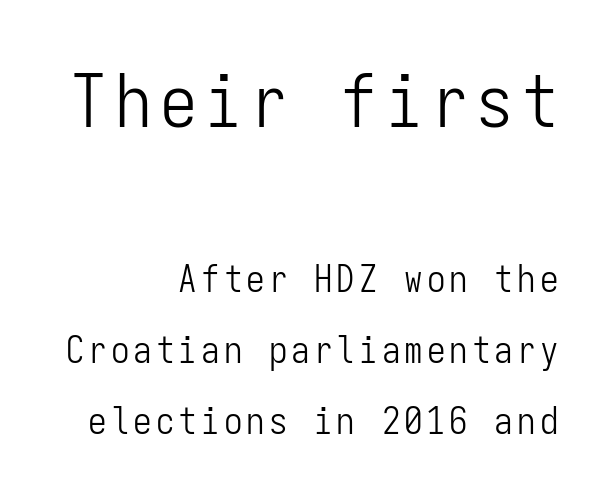
The image shows 74 px light, condensed sans-serif type, upright, monospaced; set right-aligned, loose line spacing (1.92x), not underlined; the first (top) block is 2.0x larger; low stroke contrast and a medium x-height.
